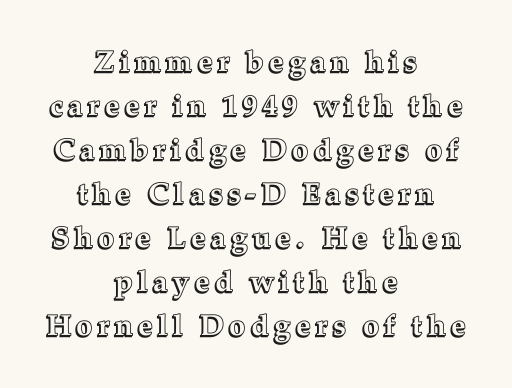
{"italic": "no", "width": "normal", "x_height": "medium", "monospaced": "no", "underline": "no", "align": "center", "line_spacing": "normal", "line_spacing_ratio": 1.52, "glyph_px": 29}
